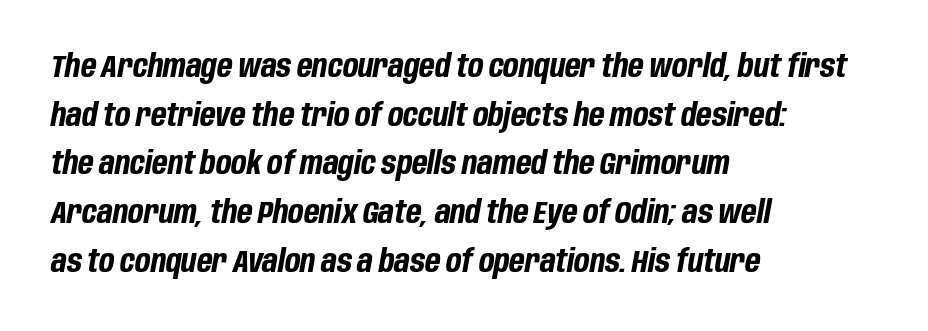
In CSS terms this would be text-align: left. Is this a fixed-width face? No — the glyphs have proportional, varying widths. The foot of each line stays bare and open. The rendering keeps characters at their native spacing. Heavy, bold letterforms. This is oblique type, the kind used for emphasis or titles.
